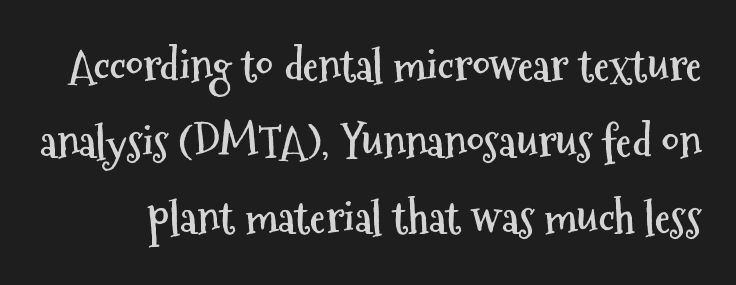
Tracking here is standard; glyphs follow each other at the usual distance. Looks like regular typesetting: each glyph gets only the width it needs. Typographically, this falls in the sans-serif category. Every character sits straight up, as roman type does. The glyphs have the mass of a bold cut. A clean baseline with only descenders dipping below it.
